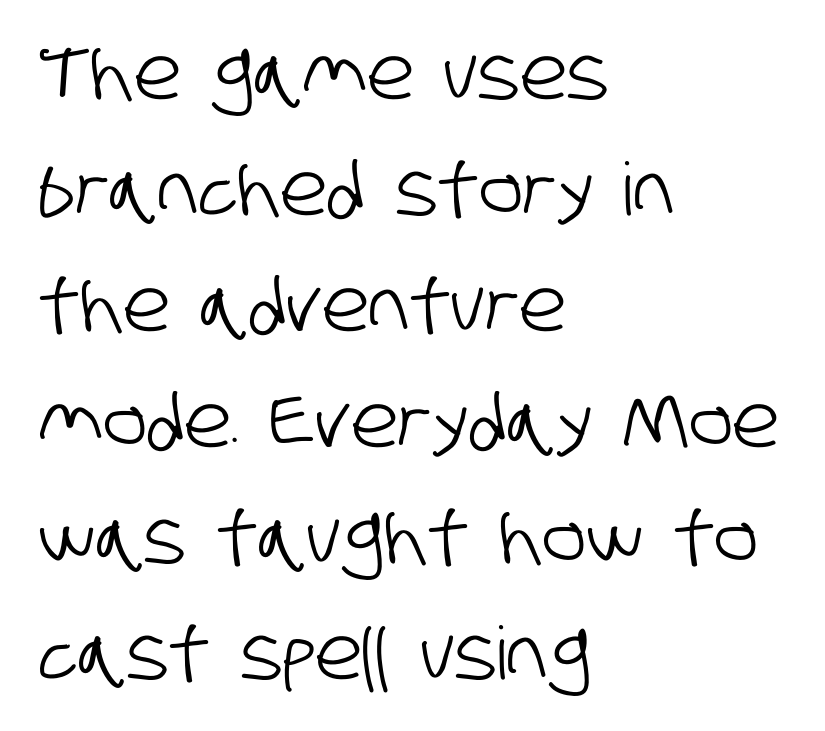
The letters advance in unequal steps, a hallmark of proportional type. Leftover space on each line is placed entirely after the last word. Is this a sans? Yes — the strokes have no serifs. The gap between lines stays unmarked. Each word holds together tightly as a unit, with standard inter-letter gaps.
